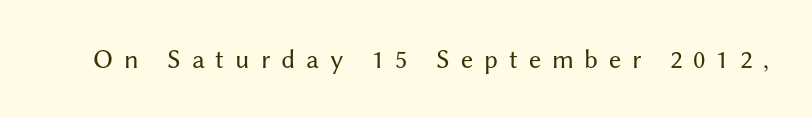
Q: Is the text bold? A: No.
Q: Is the text italic (slanted)? A: No, it is upright.
Q: Is the text underlined? A: No.
Q: Is the spacing between letters normal or unusually wide? A: Unusually wide.
